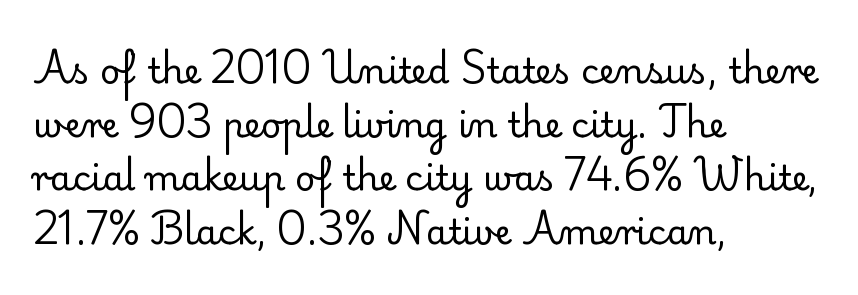
Glance below the letters and you will spot only blank space. Characters follow at the spacing the type designer built in. Character widths vary here, with narrow letters taking less room than wide ones. The cut favours lightness, reaching ordinary text weight at its darkest.
